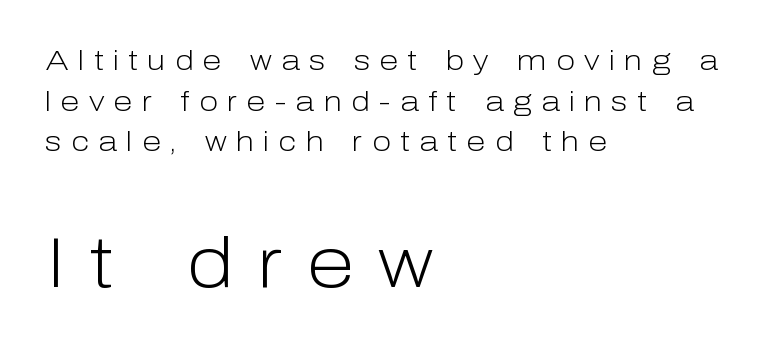
The paragraph shown leans on its left margin. Proportional: the letters do not fall into vertical columns. Designer's note — italics off, roman on. Scale increases going downward across the two blocks.
